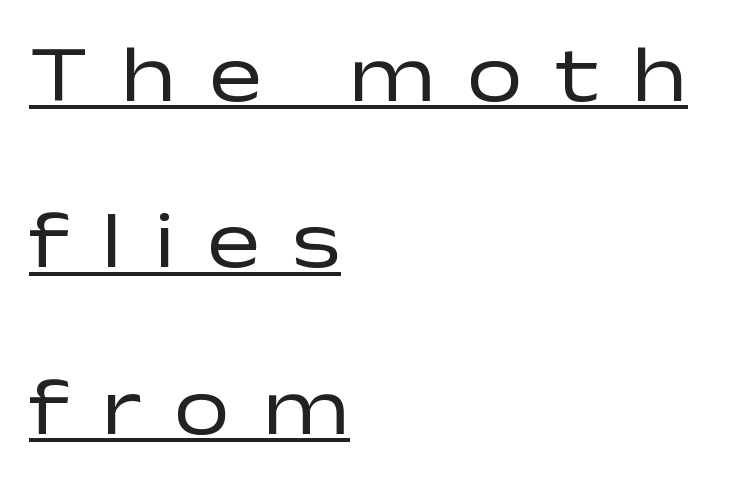
Q: Is the text bold? A: No.
Q: Is the text italic (slanted)? A: No, it is upright.
Q: Is the typeface a serif or a sans-serif typeface? A: Sans-serif.
Q: Is the text underlined? A: Yes.
Q: How is the paragraph aligned? A: Left-aligned.
Q: Is the spacing between letters normal or unusually wide? A: Unusually wide.
Q: Is the spacing between lines tight, normal or loose? A: Loose.
Q: Width (condensed, normal, or wide)? A: Wide.
Q: Stroke contrast? A: Low.
Q: x-height? A: Medium.
Q: Monospaced? A: No.
